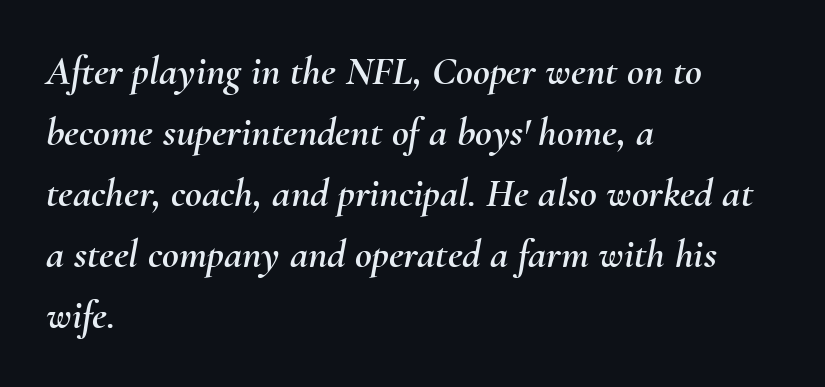
Q: Is the text italic (slanted)? A: Yes, it leans right by about 10 degrees.
Q: Is the text underlined? A: No.
Q: How is the paragraph aligned? A: Left-aligned.
Q: Is the spacing between letters normal or unusually wide? A: Normal.
Q: Is the spacing between lines tight, normal or loose? A: Normal.
Q: Width (condensed, normal, or wide)? A: Normal.
Q: Stroke contrast? A: Medium.
Q: x-height? A: Small.
Q: Monospaced? A: No.
